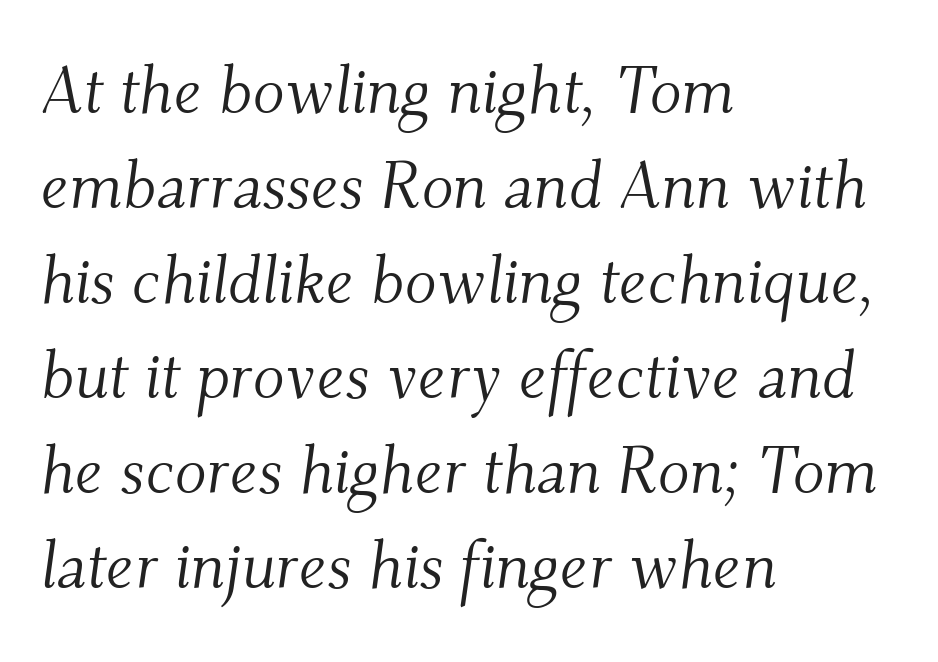
Varying glyph widths throughout — classic text-font behaviour. Each new line begins a customary step beneath the previous one. You can tell from the footed stems that serif type was used. Is this a heavy cut? Hardly; it is regular or lighter. Typeset ragged right — the left edge is the straight one.
